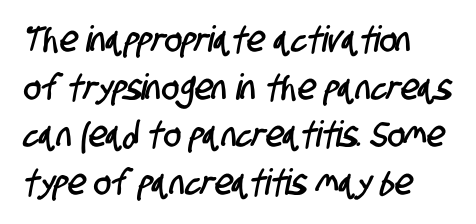
{"serif": "no", "width": "condensed", "stroke_contrast": "low", "x_height": "large", "monospaced": "no", "underline": "no", "align": "left", "line_spacing": "normal", "line_spacing_ratio": 1.32, "letter_spacing": "normal", "letter_spacing_em": 0.0, "glyph_px": 36}
